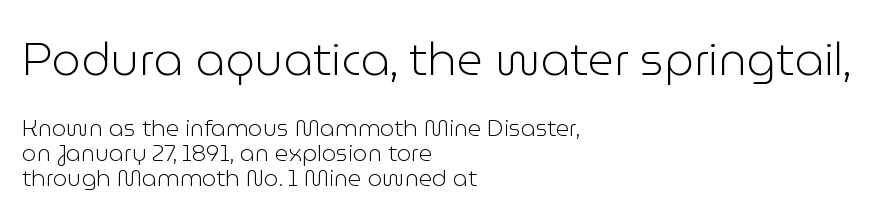
The rendering shows plain stroke endings on the letterforms — a sans-serif design. Ascenders rise straight up at ninety degrees. The font sits on the lighter half of the weight spectrum, regular included. Look at the glyph heights: the upper group is clearly the bigger setting. Descenders hang freely into open space. Proportional: the letters do not fall into vertical columns.
